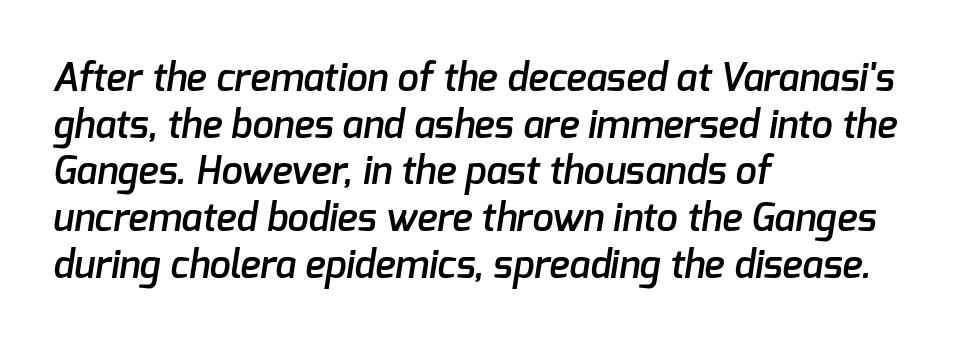
Q: Is the text bold? A: Semi-bold.
Q: Is the typeface a serif or a sans-serif typeface? A: Sans-serif.
Q: Is the text underlined? A: No.
Q: How is the paragraph aligned? A: Left-aligned.
Q: Is the spacing between letters normal or unusually wide? A: Normal.
Q: Width (condensed, normal, or wide)? A: Normal.
Q: Stroke contrast? A: Low.
Q: x-height? A: Medium.
Q: Monospaced? A: No.
